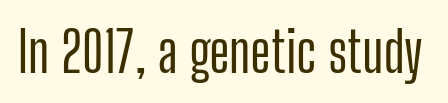
Q: Is the text italic (slanted)? A: No, it is upright.
Q: Is the typeface a serif or a sans-serif typeface? A: Sans-serif.
Q: Is the text underlined? A: No.
Q: Is the spacing between letters normal or unusually wide? A: Normal.
Q: Width (condensed, normal, or wide)? A: Condensed.
Q: Stroke contrast? A: Low.
Q: x-height? A: Medium.
Q: Monospaced? A: No.
